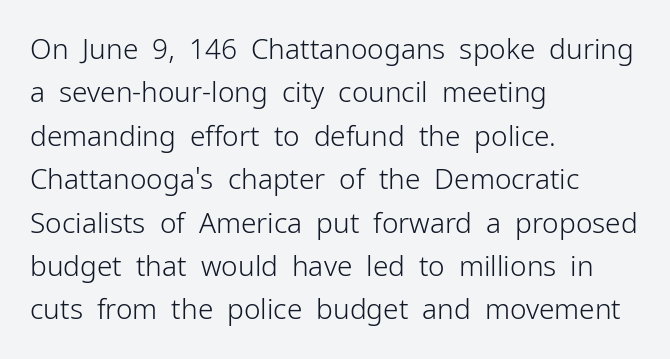
Q: Is the text bold? A: No.
Q: Is the text italic (slanted)? A: No, it is upright.
Q: Is the typeface a serif or a sans-serif typeface? A: Sans-serif.
Q: Is the text underlined? A: No.
Q: How is the paragraph aligned? A: Left-aligned.
Q: Is the spacing between letters normal or unusually wide? A: Normal.
Q: Is the spacing between lines tight, normal or loose? A: Normal.
Q: Width (condensed, normal, or wide)? A: Normal.
Q: Stroke contrast? A: Low.
Q: x-height? A: Medium.
Q: Monospaced? A: No.
